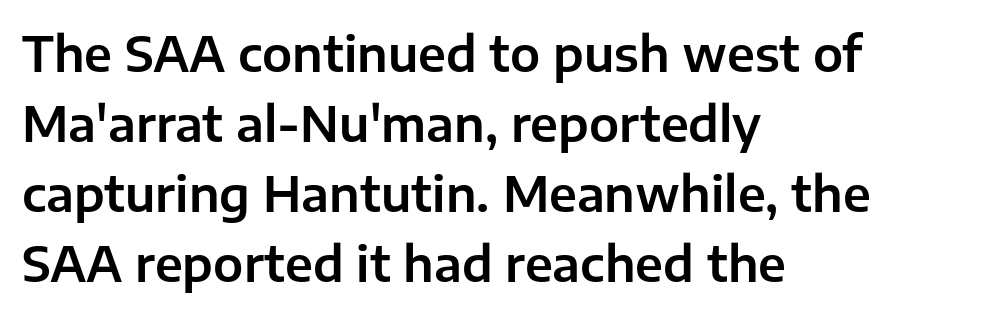
The space beneath each line is pristine and unruled. You could not count columns in this text — the font is proportionally spaced. The tracking reads as untouched default to a designer's eye. In terms of leading, this rendering sits right in the middle. These lines are composed in type without serifs.
